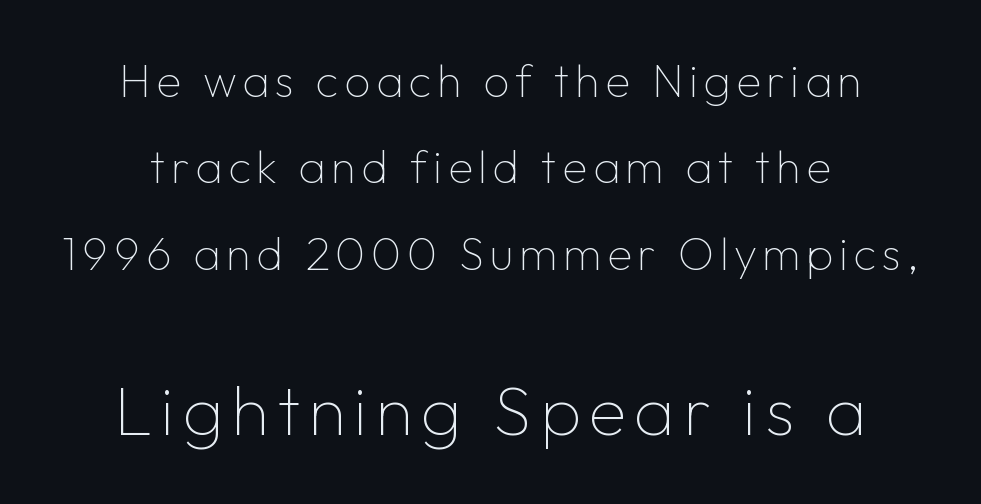
Q: Is the text bold? A: No.
Q: Is the text italic (slanted)? A: No, it is upright.
Q: Is the typeface a serif or a sans-serif typeface? A: Sans-serif.
Q: Is the text underlined? A: No.
Q: How is the paragraph aligned? A: Centered.
Q: Which block of text is set in a larger size, the first (top) or the second (bottom)? A: The second (bottom) one.
Q: Width (condensed, normal, or wide)? A: Normal.
Q: Stroke contrast? A: Low.
Q: x-height? A: Medium.
Q: Monospaced? A: No.
